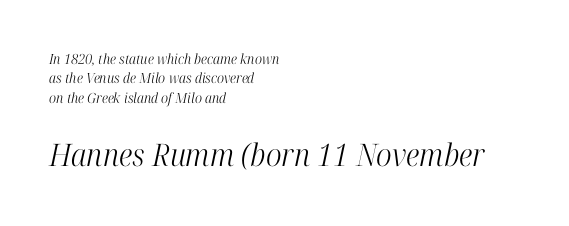
{"serif": "yes", "italic": "yes", "lean": "right", "slant_degrees": 12, "bold": "no", "weight": "light", "width": "condensed", "stroke_contrast": "high", "x_height": "medium", "monospaced": "no", "underline": "no", "align": "left", "line_spacing": "normal", "line_spacing_ratio": 1.39, "letter_spacing": "normal", "letter_spacing_em": 0.0, "larger_block": "second", "size_ratio": 2.21, "glyph_px": 31}
